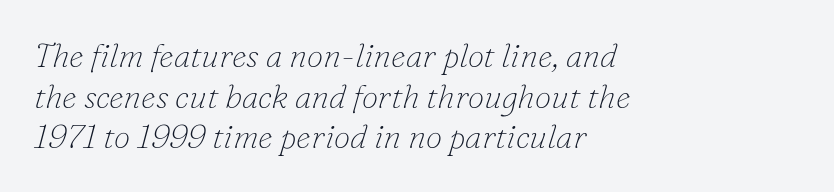
Q: Is the text bold? A: No.
Q: Is the text italic (slanted)? A: Yes, it leans right by about 16 degrees.
Q: Is the typeface a serif or a sans-serif typeface? A: Serif.
Q: Is the text underlined? A: No.
Q: How is the paragraph aligned? A: Left-aligned.
Q: Is the spacing between letters normal or unusually wide? A: Normal.
Q: Width (condensed, normal, or wide)? A: Normal.
Q: Stroke contrast? A: Low.
Q: x-height? A: Small.
Q: Monospaced? A: No.
